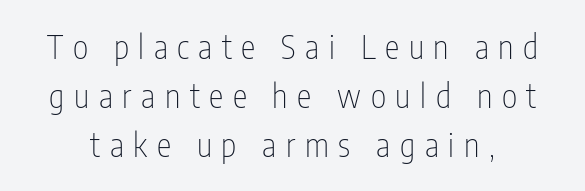
A sans-serif font was chosen for this passage. Tracking here is generous; glyphs stand well apart from one another. Notice how the stems are strictly vertical — no italics here. The font sits on the lighter half of the weight spectrum, regular included. One glance says typical: line gaps are just what's usual. Underlining? Definitely not there.
